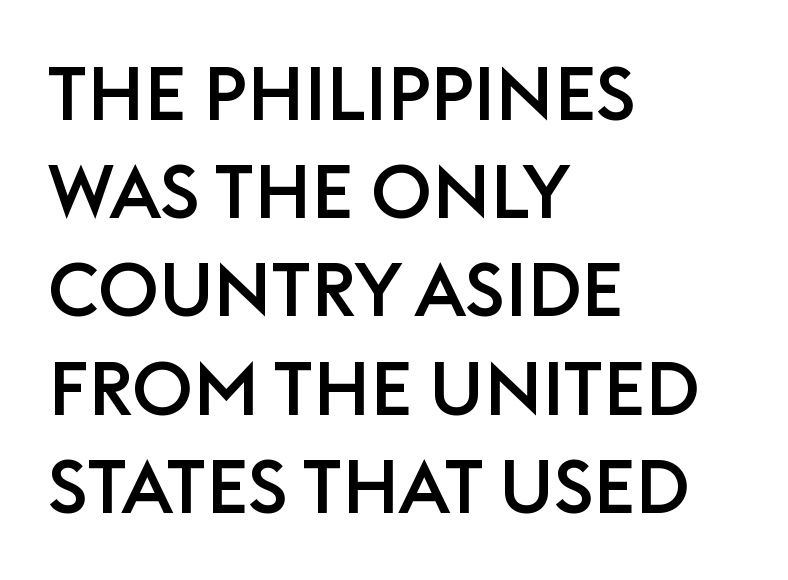
One glance says typical: line gaps are just what's usual. Each row of text sits above clean, open space. The face used here is proportionally spaced, like ordinary book or web type. Between one letter and the next there's only the usual sliver of space.
